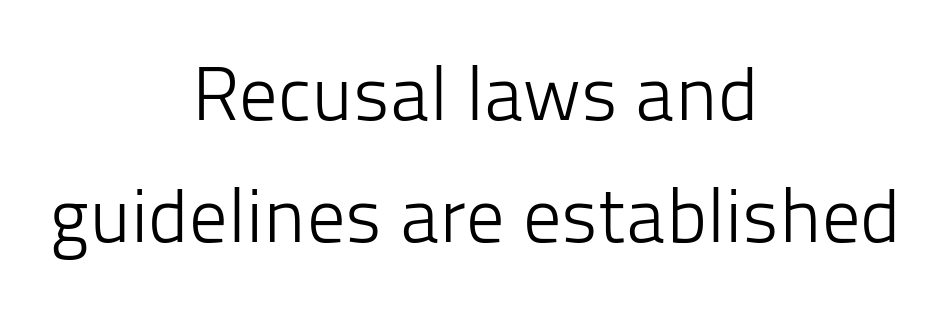
How would I describe the line gaps? Plain and ordinary. Classification — sans serif. Does the lettering tilt? It doesn't — this is upright. Stroke mass is kept to a normal reading level or below. Underline: absent. The face used here is proportionally spaced, like ordinary book or web type.
